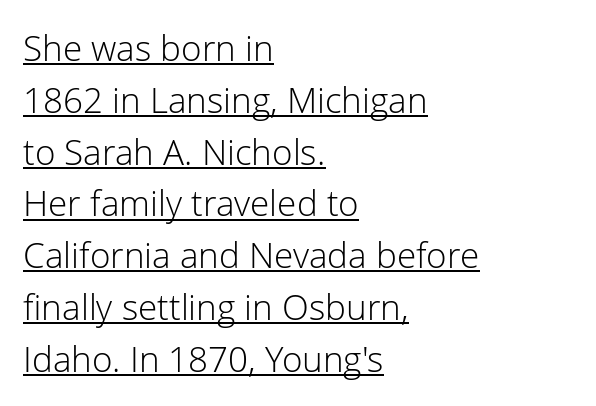
Q: Is the text bold? A: No.
Q: Is the text italic (slanted)? A: No, it is upright.
Q: Is the typeface a serif or a sans-serif typeface? A: Sans-serif.
Q: Is the text underlined? A: Yes.
Q: How is the paragraph aligned? A: Left-aligned.
Q: Is the spacing between letters normal or unusually wide? A: Normal.
Q: Is the spacing between lines tight, normal or loose? A: Normal.
Q: Width (condensed, normal, or wide)? A: Normal.
Q: Stroke contrast? A: Low.
Q: x-height? A: Medium.
Q: Monospaced? A: No.
